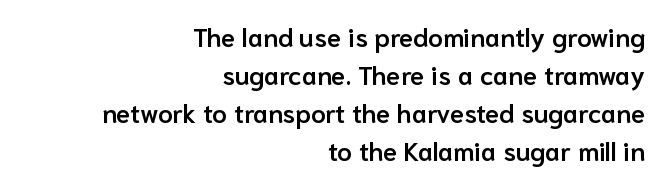
Q: Is the text bold? A: Semi-bold.
Q: Is the text italic (slanted)? A: No, it is upright.
Q: Is the text underlined? A: No.
Q: How is the paragraph aligned? A: Right-aligned.
Q: Is the spacing between letters normal or unusually wide? A: Normal.
Q: Is the spacing between lines tight, normal or loose? A: Normal.
